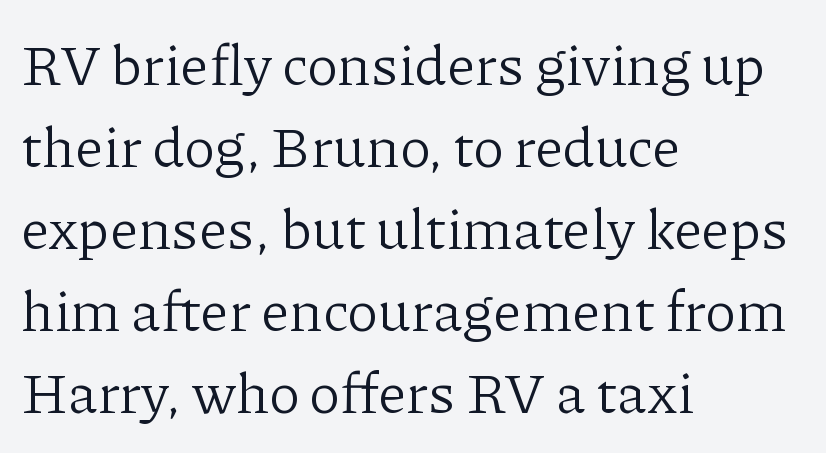
Q: Is the text bold? A: No.
Q: Is the text italic (slanted)? A: No, it is upright.
Q: Is the typeface a serif or a sans-serif typeface? A: Serif.
Q: Is the text underlined? A: No.
Q: How is the paragraph aligned? A: Left-aligned.
Q: Is the spacing between letters normal or unusually wide? A: Normal.
Q: Is the spacing between lines tight, normal or loose? A: Normal.
Q: Width (condensed, normal, or wide)? A: Normal.
Q: Stroke contrast? A: Low.
Q: x-height? A: Medium.
Q: Monospaced? A: No.
